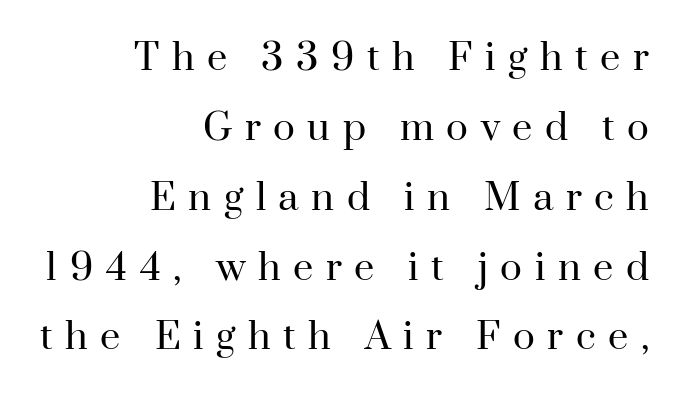
Unmarked baselines from the first word to the last. Each letter keeps its own natural width here, so spacing adapts to shape. These lines were composed using upright roman letters. I'd call this a serif setting — the letters wear small feet. Reading down the block, your eye finds every line finishing at a fixed right position. On a weight scale, this lands at 450 or below.
